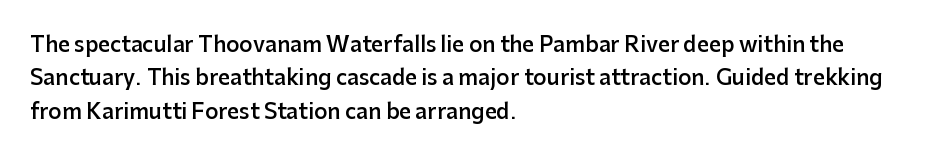
{"italic": "no", "bold": "semi", "underline": "no", "align": "left", "line_spacing": "normal", "line_spacing_ratio": 1.59, "letter_spacing": "normal", "letter_spacing_em": 0.0, "glyph_px": 21}
